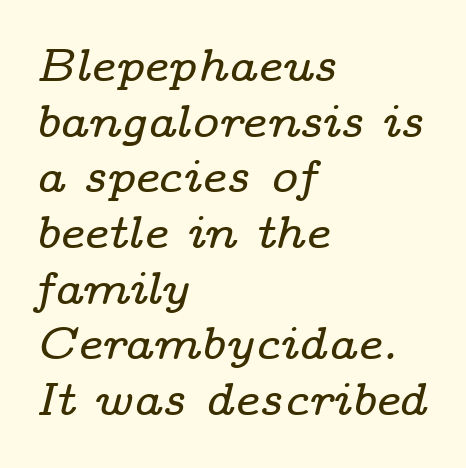
{"serif": "yes", "italic": "yes", "lean": "right", "slant_degrees": 14, "width": "wide", "stroke_contrast": "low", "x_height": "medium", "monospaced": "no", "underline": "no", "align": "left", "line_spacing_ratio": 1.21, "letter_spacing": "normal", "letter_spacing_em": 0.0, "glyph_px": 46}
